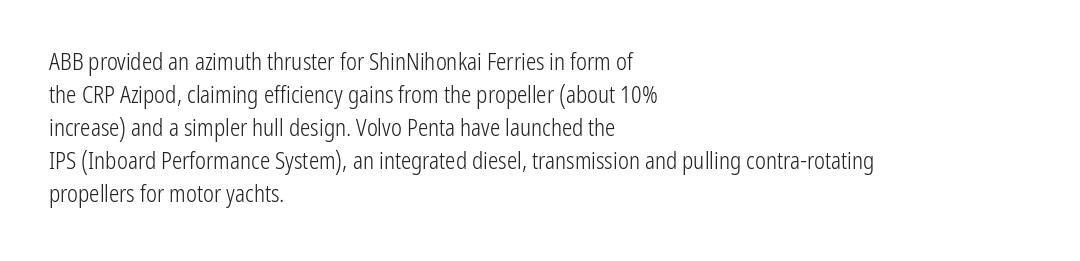
{"italic": "no", "bold": "no", "underline": "no", "align": "left", "line_spacing": "normal", "line_spacing_ratio": 1.44, "letter_spacing": "normal", "letter_spacing_em": 0.0, "glyph_px": 23}
